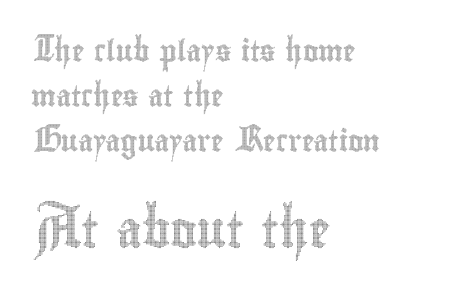
Q: Is the text italic (slanted)? A: No, it is upright.
Q: Is the text underlined? A: No.
Q: How is the paragraph aligned? A: Left-aligned.
Q: Is the spacing between letters normal or unusually wide? A: Normal.
Q: Is the spacing between lines tight, normal or loose? A: Loose.
Q: Which block of text is set in a larger size, the first (top) or the second (bottom)? A: The second (bottom) one.
Q: Width (condensed, normal, or wide)? A: Condensed.
Q: x-height? A: Small.
Q: Monospaced? A: No.
